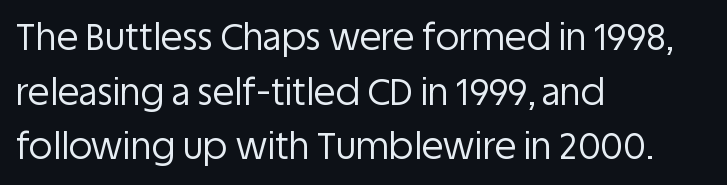
Does the type have serifs? No, each stem ends abruptly. You could call the tracking neutral — neither tight nor loose. Here the designer chose a conventional face with non-uniform glyph widths. Underline: absent.
